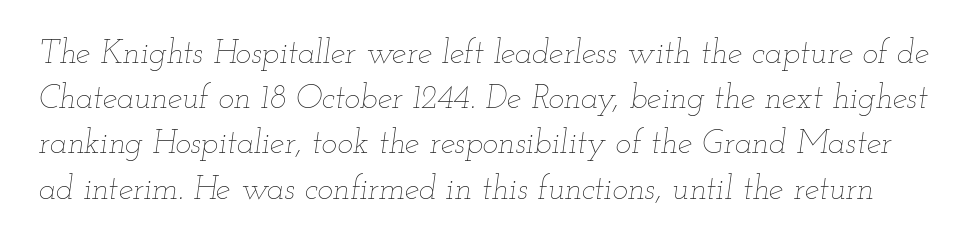
The image shows 33 px thin, wide type, italic (leaning right); set normal line spacing (1.37x), normal letter spacing, not underlined; low stroke contrast and a small x-height.
